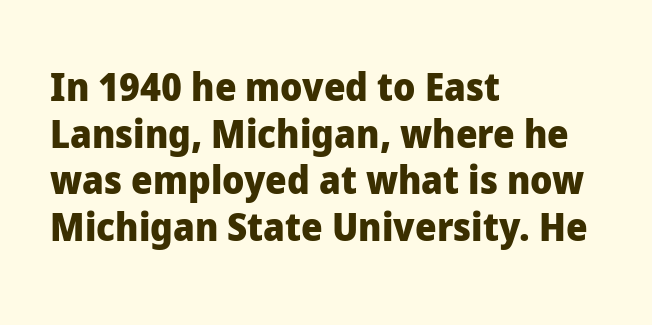
The strip under each line holds only bare page. Letter spacing: default. Examine the stroke ends and you'll find no serifs. Notice how thick the strokes are: this is what a full bold looks like. Upright lettering throughout. Think of a printed novel: that variable character pitch is what you see here.
